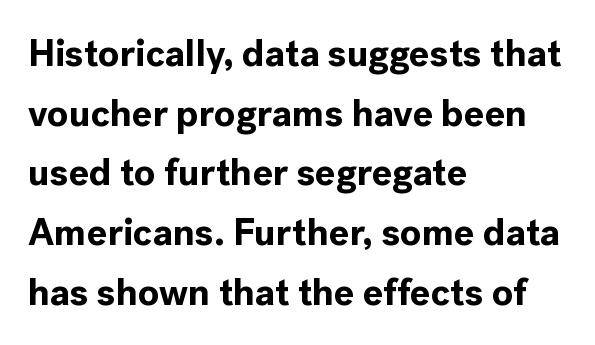
Q: Is the text bold? A: Yes.
Q: Is the text italic (slanted)? A: No, it is upright.
Q: Is the typeface a serif or a sans-serif typeface? A: Sans-serif.
Q: Is the text underlined? A: No.
Q: How is the paragraph aligned? A: Left-aligned.
Q: Is the spacing between letters normal or unusually wide? A: Normal.
Q: Is the spacing between lines tight, normal or loose? A: Normal.
Q: Width (condensed, normal, or wide)? A: Normal.
Q: x-height? A: Medium.
Q: Monospaced? A: No.
